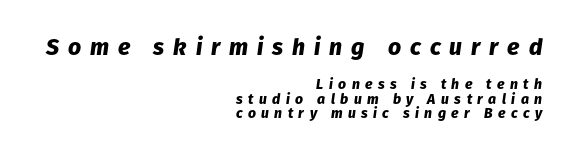
Q: Is the text bold? A: Yes.
Q: Is the text italic (slanted)? A: Yes, it leans right by about 8 degrees.
Q: Is the text underlined? A: No.
Q: How is the paragraph aligned? A: Right-aligned.
Q: Is the spacing between letters normal or unusually wide? A: Unusually wide.
Q: Is the spacing between lines tight, normal or loose? A: Tight.
Q: Which block of text is set in a larger size, the first (top) or the second (bottom)? A: The first (top) one.
